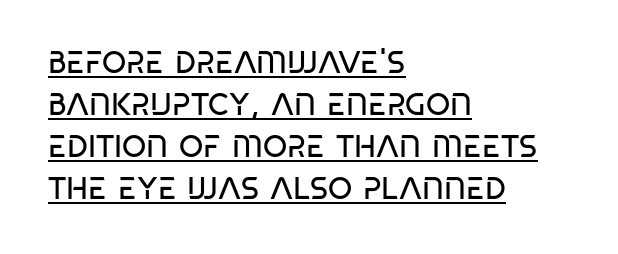
Honestly, the letter spacing is just normal — you wouldn't notice it. Line spacing here is normal. Stems here are at most as thick as an everyday book face. The rendering anchors every line to the left-hand side. The face used here is proportionally spaced, like ordinary book or web type. No feet cap the strokes, marking this as sans-serif type.
